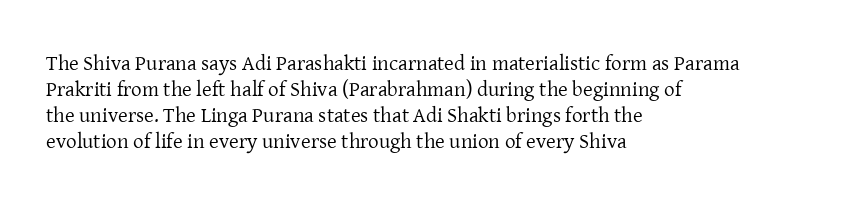
Q: Is the text bold? A: No.
Q: Is the text italic (slanted)? A: No, it is upright.
Q: Is the text underlined? A: No.
Q: How is the paragraph aligned? A: Left-aligned.
Q: Is the spacing between letters normal or unusually wide? A: Normal.
